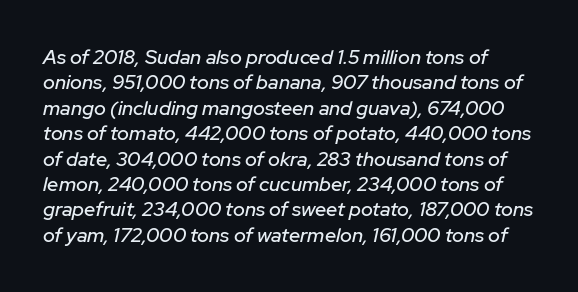
{"italic": "yes", "lean": "right", "slant_degrees": 12, "underline": "no", "line_spacing": "normal", "line_spacing_ratio": 1.27, "letter_spacing": "normal", "letter_spacing_em": 0.0, "glyph_px": 20}
